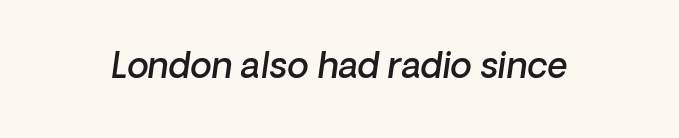
{"italic": "yes", "lean": "right", "slant_degrees": 8, "bold": "semi", "weight": "semibold", "width": "normal", "stroke_contrast": "low", "x_height": "medium", "monospaced": "no", "underline": "no", "letter_spacing": "normal", "letter_spacing_em": 0.0, "glyph_px": 35}
